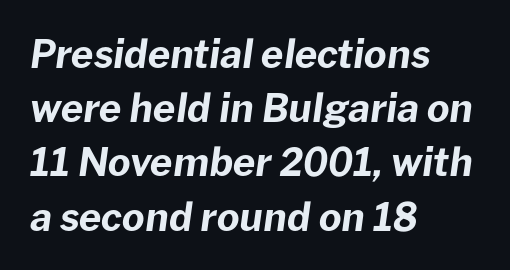
The image shows 39 px bold type, italic (leaning right); set left-aligned, normal line spacing (1.39x), normal letter spacing, not underlined; low stroke contrast and a medium x-height.
